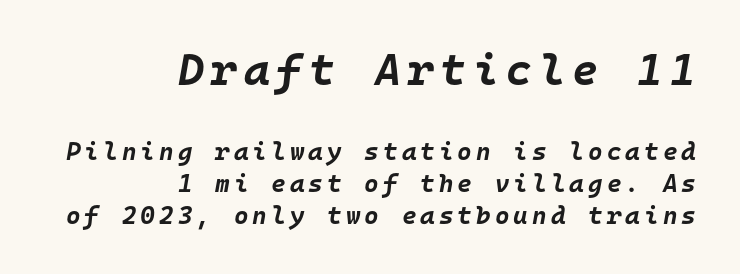
The image shows 44 px bold type, italic (leaning right), monospaced; set right-aligned, normal line spacing (1.28x), not underlined; the first (top) block is 1.76x larger; low stroke contrast and a large x-height.
